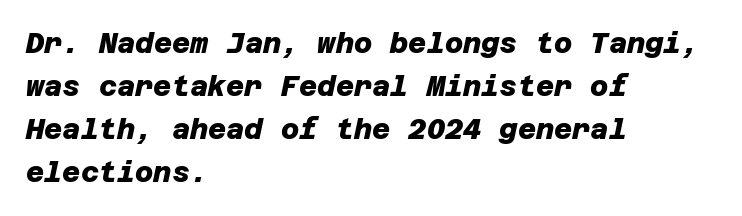
The image shows 28 px heavy sans-serif type; set left-aligned, normal line spacing (1.54x), normal letter spacing, not underlined; low stroke contrast and a large x-height.
